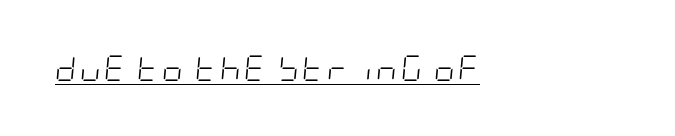
A light-to-regular cut is what we see here. Underline: present. The passage shown leans; its letterforms are oblique.
